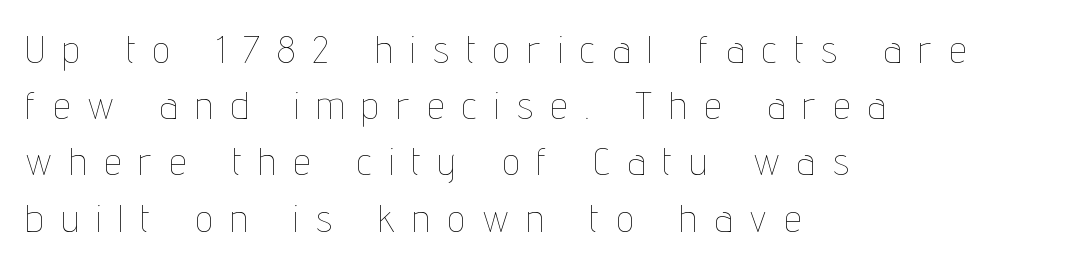
{"italic": "no", "bold": "no", "weight": "thin", "width": "condensed", "stroke_contrast": "low", "x_height": "medium", "monospaced": "no", "underline": "no", "align": "left", "line_spacing": "normal", "line_spacing_ratio": 1.48, "letter_spacing": "wide", "letter_spacing_em": 0.48, "glyph_px": 38}
